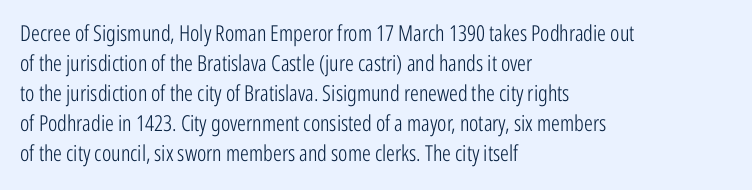
Reading down the column, the eye jumps a familiar distance to each next line. Left-aligned paragraph, ragged on the right. Check under the words: just untouched page. Nope, not italic — everything's standing straight.
